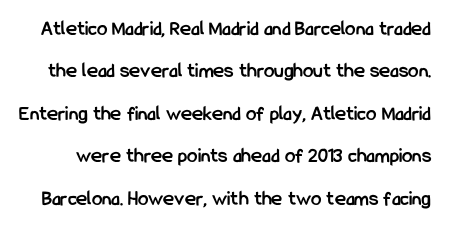
The image shows 21 px bold type, upright; set loose line spacing (2.02x), normal letter spacing, not underlined.
